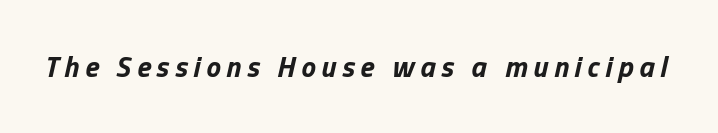
The image shows 29 px bold type, italic (leaning right); set unusually wide letter spacing (+0.2 em), not underlined; low stroke contrast and a medium x-height.
